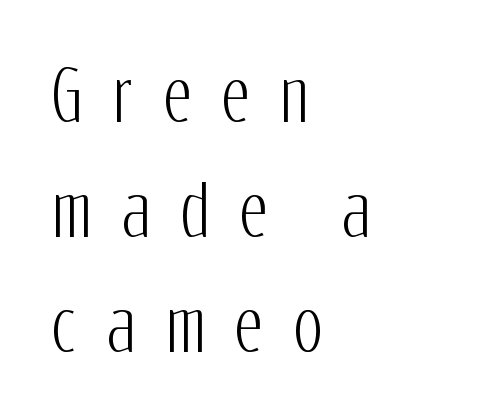
Q: Is the text italic (slanted)? A: No, it is upright.
Q: Is the typeface a serif or a sans-serif typeface? A: Sans-serif.
Q: Is the text underlined? A: No.
Q: How is the paragraph aligned? A: Left-aligned.
Q: Is the spacing between letters normal or unusually wide? A: Unusually wide.
Q: Is the spacing between lines tight, normal or loose? A: Normal.
Q: Width (condensed, normal, or wide)? A: Condensed.
Q: Stroke contrast? A: Low.
Q: x-height? A: Medium.
Q: Monospaced? A: No.
